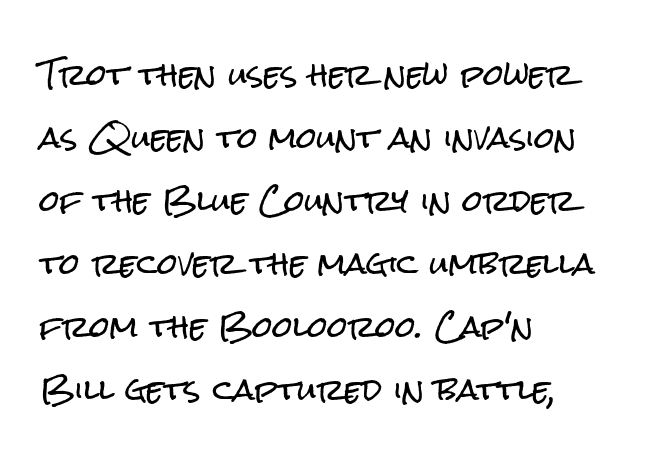
Q: Is the text italic (slanted)? A: No, it is upright.
Q: Is the typeface a serif or a sans-serif typeface? A: Sans-serif.
Q: Is the text underlined? A: No.
Q: How is the paragraph aligned? A: Left-aligned.
Q: Is the spacing between letters normal or unusually wide? A: Normal.
Q: Is the spacing between lines tight, normal or loose? A: Loose.
Q: Width (condensed, normal, or wide)? A: Condensed.
Q: Stroke contrast? A: Low.
Q: x-height? A: Medium.
Q: Monospaced? A: No.
